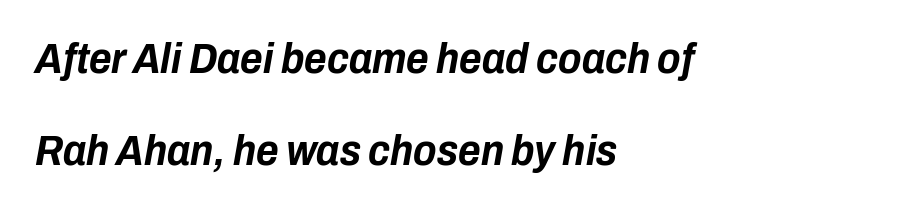
These lines are rendered in a variable-pitch font. Designer's note — italics engaged. Caption: standard tracking, unaltered. Where is the straight margin? On the left. Every letter is thick-stroked: bold, no question. The words here are not underlined.
